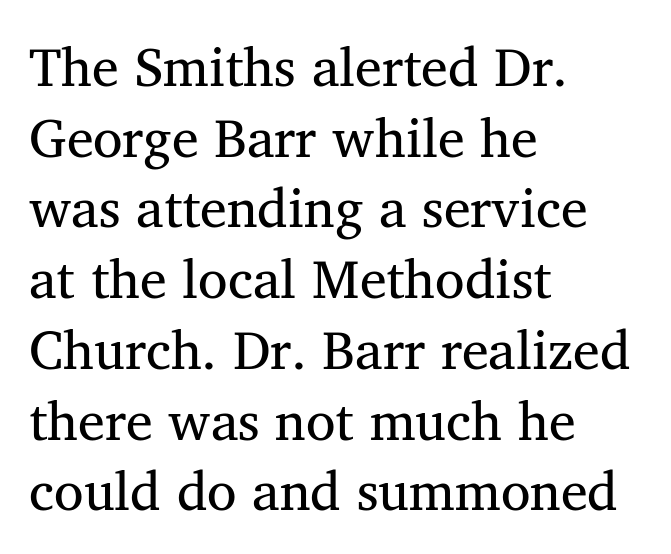
Q: Is the text bold? A: No.
Q: Is the typeface a serif or a sans-serif typeface? A: Serif.
Q: Is the text underlined? A: No.
Q: How is the paragraph aligned? A: Left-aligned.
Q: Is the spacing between letters normal or unusually wide? A: Normal.
Q: Is the spacing between lines tight, normal or loose? A: Normal.
Q: Width (condensed, normal, or wide)? A: Normal.
Q: Stroke contrast? A: Medium.
Q: x-height? A: Medium.
Q: Monospaced? A: No.
